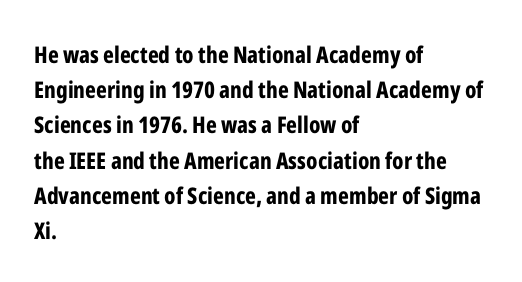
The image shows 23 px bold type, upright; set left-aligned, normal line spacing (1.53x), normal letter spacing, not underlined.
